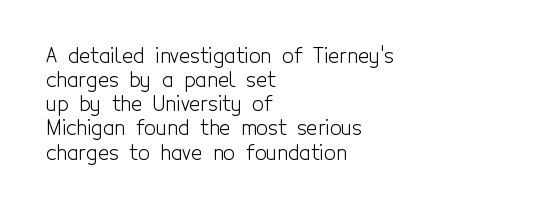
Q: Is the text bold? A: No.
Q: Is the text italic (slanted)? A: No, it is upright.
Q: Is the text underlined? A: No.
Q: How is the paragraph aligned? A: Left-aligned.
Q: Is the spacing between letters normal or unusually wide? A: Normal.
Q: Is the spacing between lines tight, normal or loose? A: Tight.
